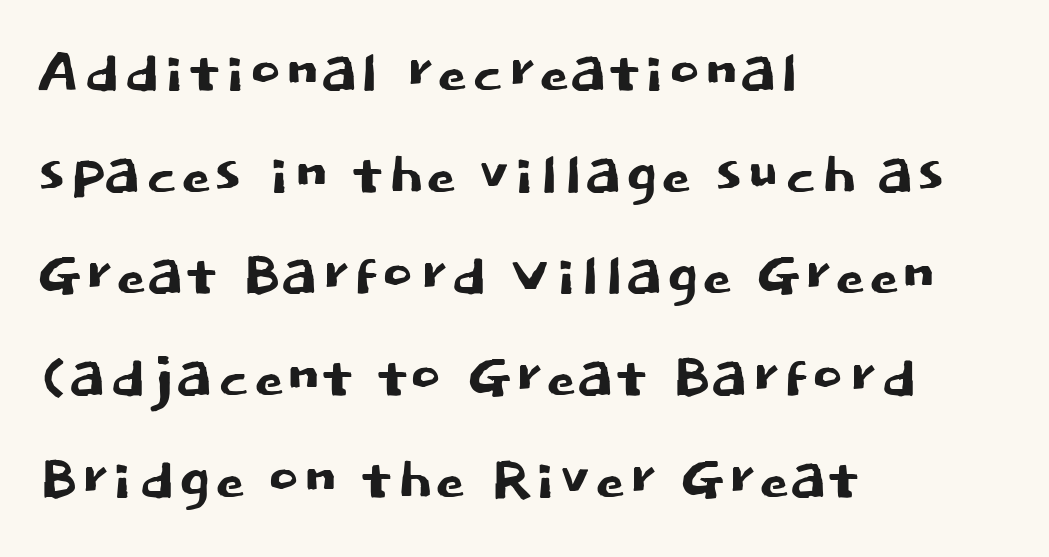
Q: Is the text italic (slanted)? A: No, it is upright.
Q: Is the typeface a serif or a sans-serif typeface? A: Sans-serif.
Q: Is the text underlined? A: No.
Q: How is the paragraph aligned? A: Left-aligned.
Q: Is the spacing between letters normal or unusually wide? A: Normal.
Q: Is the spacing between lines tight, normal or loose? A: Normal.
Q: Width (condensed, normal, or wide)? A: Normal.
Q: Stroke contrast? A: Low.
Q: x-height? A: Large.
Q: Monospaced? A: No.
